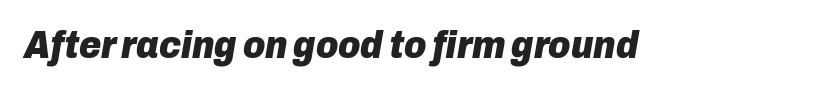
The face used here is proportionally spaced, like ordinary book or web type. Bare-footed words on every line. Each glyph is drawn with heavy, bold strokes. Style check: oblique. These lines keep a tight, regular rhythm from letter to letter.
